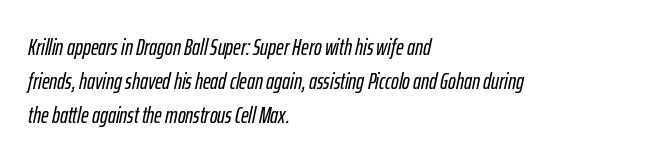
The image shows 23 px text type, italic (leaning right); set left-aligned, normal line spacing (1.48x), normal letter spacing, not underlined.
